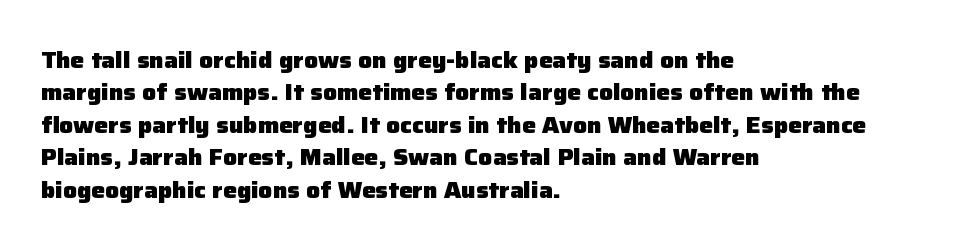
Q: Is the text bold? A: Yes.
Q: Is the text italic (slanted)? A: No, it is upright.
Q: Is the text underlined? A: No.
Q: How is the paragraph aligned? A: Left-aligned.
Q: Is the spacing between letters normal or unusually wide? A: Normal.
Q: Is the spacing between lines tight, normal or loose? A: Normal.
